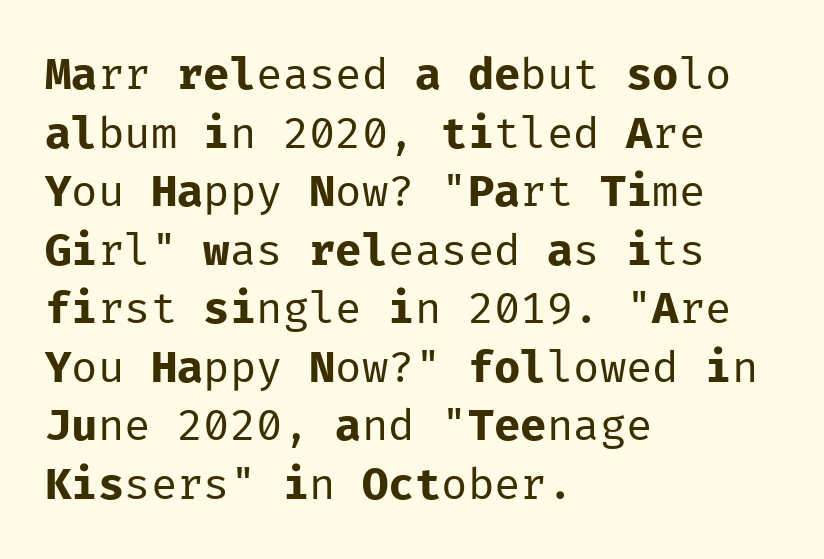
The image shows 44 px regular-weight sans-serif type, upright, monospaced; set left-aligned, normal line spacing (1.33x), normal letter spacing, not underlined; low stroke contrast and a medium x-height.
